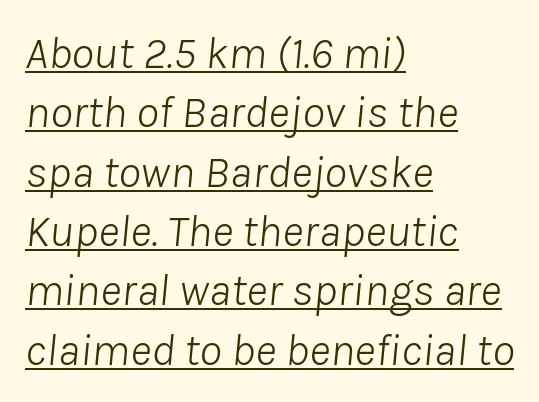
Q: Is the text bold? A: No.
Q: Is the text italic (slanted)? A: Yes, it leans right by about 8 degrees.
Q: Is the text underlined? A: Yes.
Q: How is the paragraph aligned? A: Left-aligned.
Q: Is the spacing between letters normal or unusually wide? A: Normal.
Q: Is the spacing between lines tight, normal or loose? A: Normal.
Q: Width (condensed, normal, or wide)? A: Normal.
Q: Stroke contrast? A: Low.
Q: x-height? A: Medium.
Q: Monospaced? A: No.
